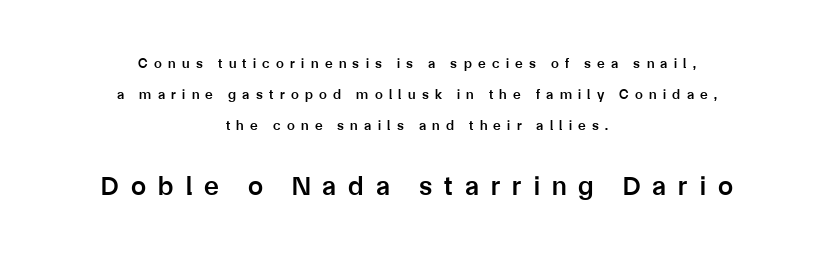
Nobody drew a line under any word here. Students, observe: this is what heavily led, spacious text looks like. A typesetter would call this heavily tracked-out type. The paragraph has two soft edges and a firm central axis. Vertical strokes here are truly vertical.
